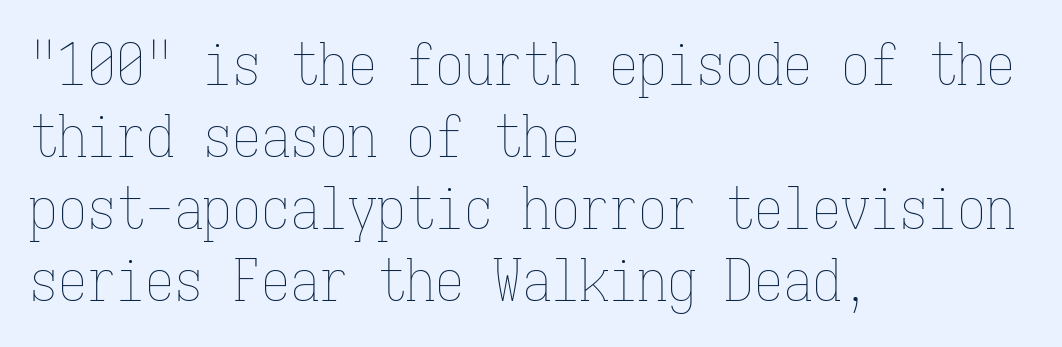
{"italic": "no", "bold": "no", "weight": "thin", "width": "condensed", "stroke_contrast": "low", "x_height": "medium", "monospaced": "yes", "underline": "no", "align": "left", "line_spacing_ratio": 1.24, "letter_spacing": "normal", "letter_spacing_em": 0.0, "glyph_px": 58}
